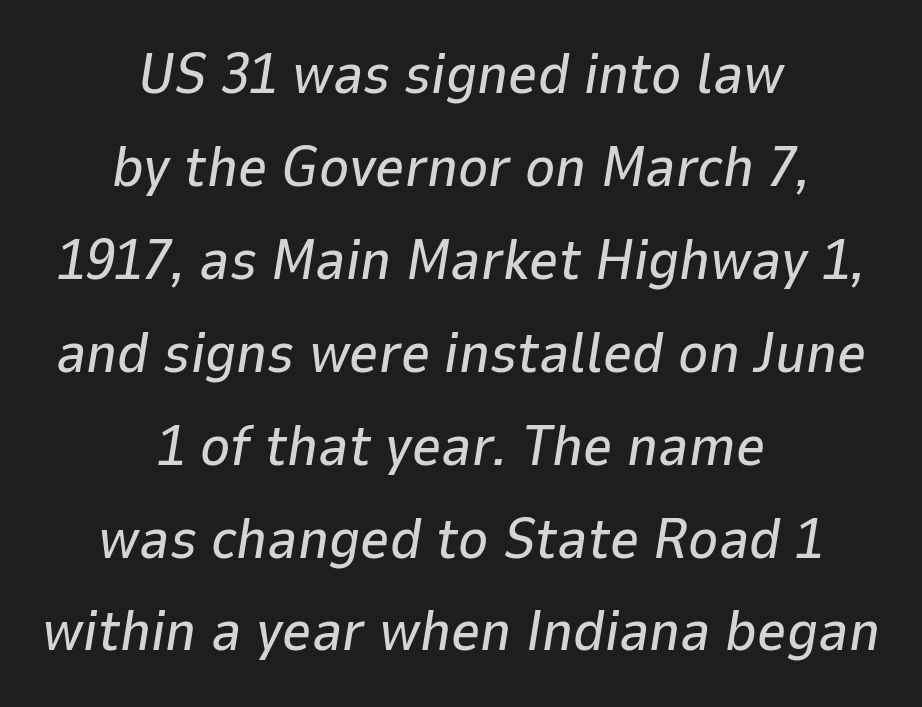
The image shows 57 px text type, italic (leaning right); set centered, normal line spacing (1.63x), normal letter spacing, not underlined; low stroke contrast and a medium x-height.
